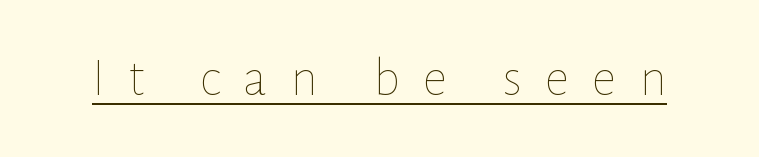
The image shows 55 px thin type, upright; set unusually wide letter spacing (+0.41 em), underlined; low stroke contrast and a medium x-height.
